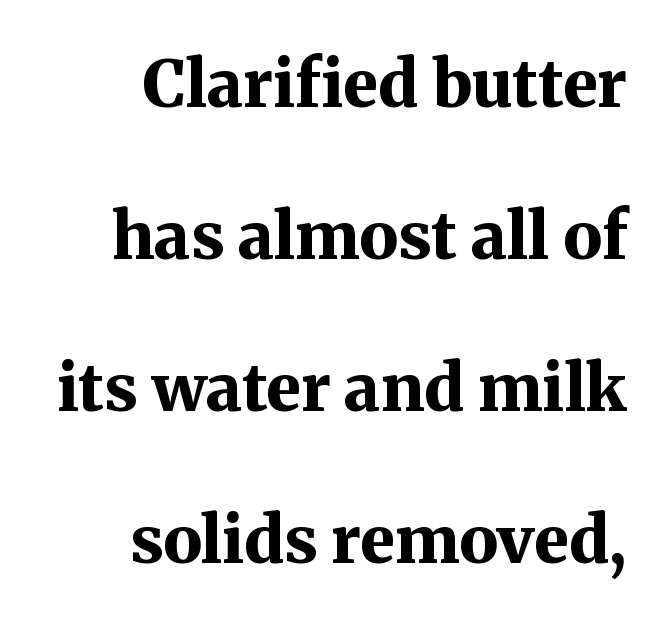
{"serif": "yes", "italic": "no", "bold": "yes", "weight": "bold", "width": "normal", "stroke_contrast": "medium", "x_height": "medium", "monospaced": "no", "underline": "no", "line_spacing": "loose", "line_spacing_ratio": 2.34, "letter_spacing": "normal", "letter_spacing_em": 0.0, "glyph_px": 65}
